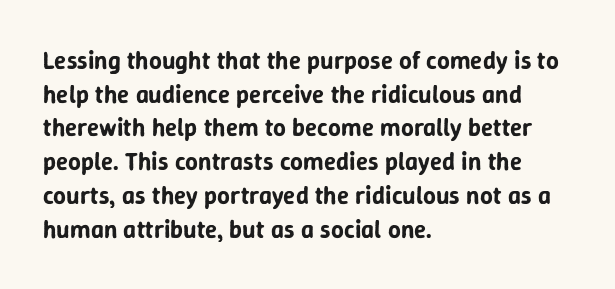
Caption: multi-line text, flush left, ragged right. The font's upright variant was chosen for this text. What stands out about the letter spacing? Nothing — it is the standard amount. Has an underline been added? It has not. This block has exactly the height ordinary leading produces.
